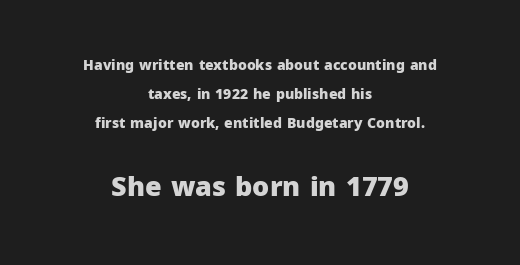
The image shows 27 px bold type, upright; set centered, loose line spacing (2.08x), normal letter spacing, not underlined; the second (bottom) block is 1.93x larger.
